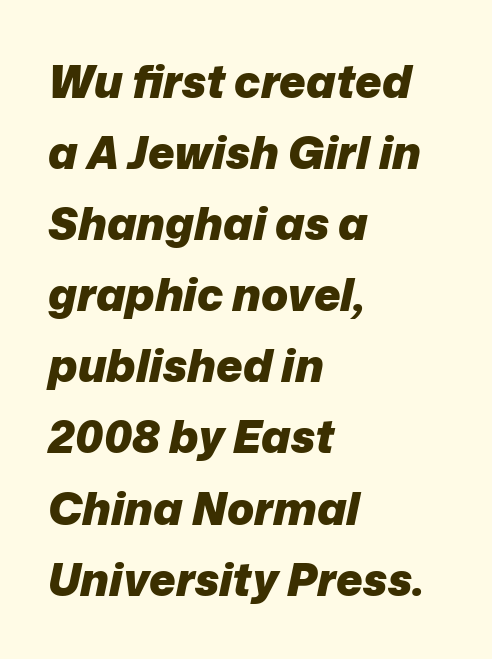
{"italic": "yes", "lean": "right", "slant_degrees": 12, "bold": "yes", "weight": "heavy", "width": "normal", "stroke_contrast": "low", "x_height": "medium", "monospaced": "no", "underline": "no", "align": "left", "line_spacing": "normal", "line_spacing_ratio": 1.58, "letter_spacing": "normal", "letter_spacing_em": 0.0, "glyph_px": 45}
